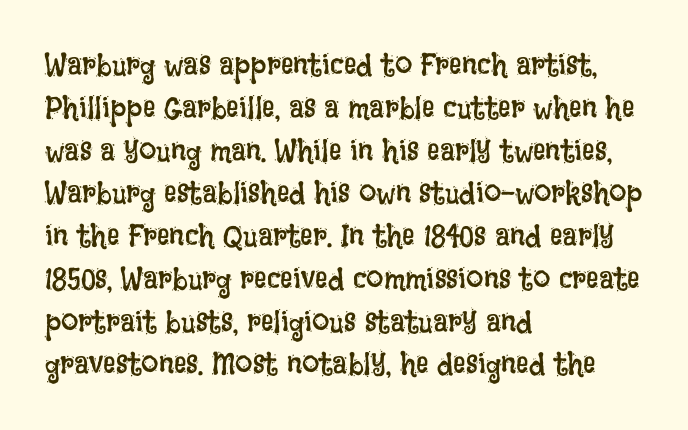
The image shows 31 px regular-weight, condensed type, upright; set left-aligned, normal line spacing (1.38x), normal letter spacing, not underlined; low stroke contrast and a large x-height.
